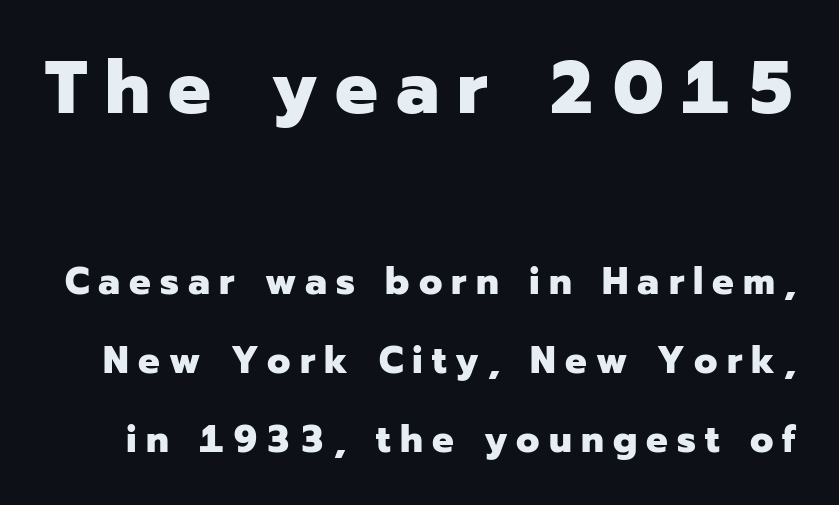
The line texture is sparse and dotted thanks to wide tracking. In terms of leading, this rendering errs on the spacious side. The glyphs in this specimen are sans serif. What weight is shown? A full bold with thick strokes. This sample has the flowing, uneven cadence of proportional lettering. Posture: straight, roman, zero tilt.
